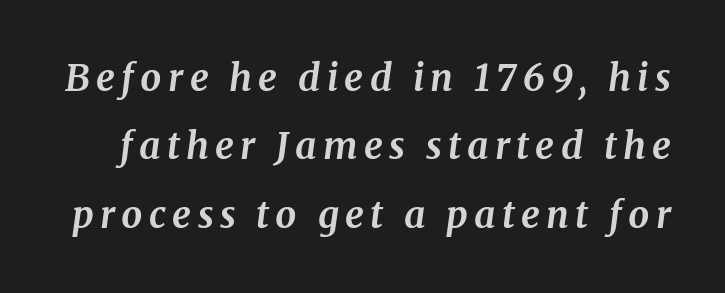
{"serif": "yes", "italic": "yes", "lean": "right", "slant_degrees": 8, "bold": "yes", "weight": "bold", "width": "normal", "stroke_contrast": "medium", "x_height": "medium", "monospaced": "no", "underline": "no", "line_spacing_ratio": 1.85, "glyph_px": 37}
